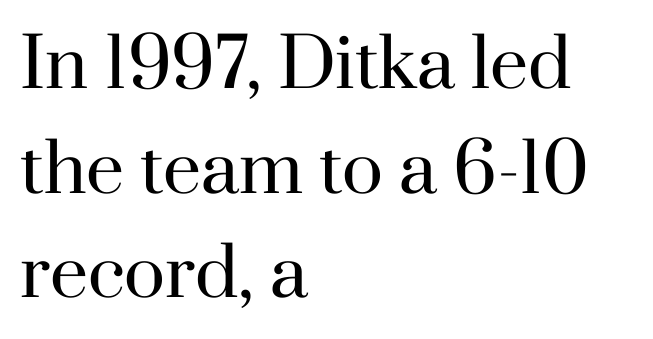
Q: Is the text bold? A: No.
Q: Is the text italic (slanted)? A: No, it is upright.
Q: Is the typeface a serif or a sans-serif typeface? A: Serif.
Q: Is the text underlined? A: No.
Q: How is the paragraph aligned? A: Left-aligned.
Q: Is the spacing between letters normal or unusually wide? A: Normal.
Q: Is the spacing between lines tight, normal or loose? A: Normal.
Q: Width (condensed, normal, or wide)? A: Normal.
Q: Stroke contrast? A: High.
Q: x-height? A: Small.
Q: Monospaced? A: No.
